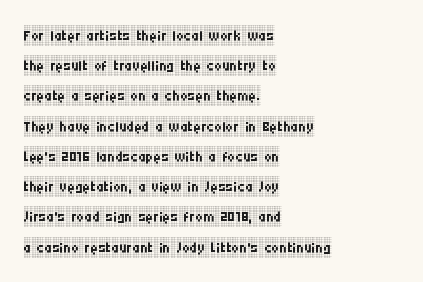
The image shows 21 px text type, upright; set left-aligned, normal line spacing (1.44x), normal letter spacing, not underlined.
